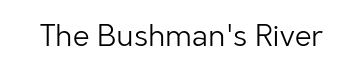
You can tell it's not italic because the verticals are truly vertical. Descender tails drop into unmarked territory. This is sans-serif lettering, the kind often seen on screens and signage. The passage shown is typed in a proportional face where columns would drift. Bold? No — there's no thickening of the strokes.
